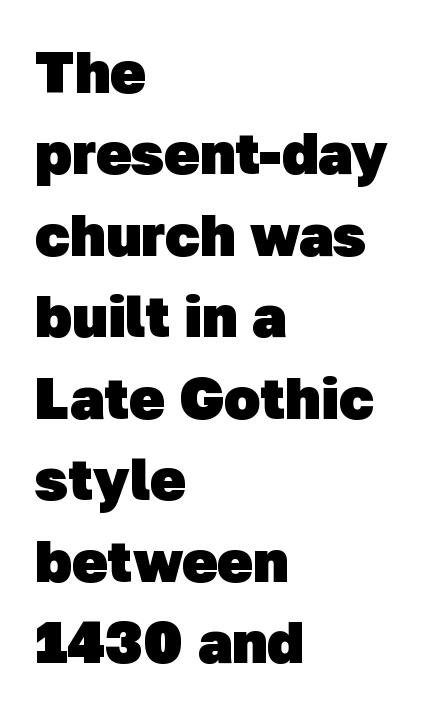
{"serif": "no", "bold": "yes", "weight": "heavy", "width": "normal", "stroke_contrast": "low", "x_height": "medium", "monospaced": "no", "underline": "no", "align": "left", "line_spacing": "normal", "line_spacing_ratio": 1.38, "letter_spacing": "normal", "letter_spacing_em": 0.0, "glyph_px": 59}
